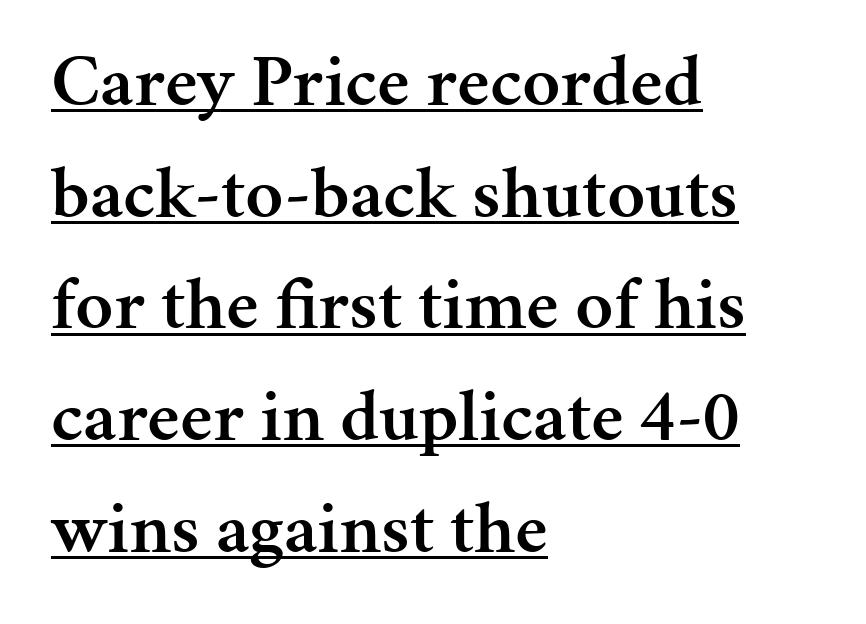
Q: Is the text bold? A: Semi-bold.
Q: Is the text italic (slanted)? A: No, it is upright.
Q: Is the typeface a serif or a sans-serif typeface? A: Serif.
Q: Is the text underlined? A: Yes.
Q: How is the paragraph aligned? A: Left-aligned.
Q: Is the spacing between letters normal or unusually wide? A: Normal.
Q: Is the spacing between lines tight, normal or loose? A: Normal.
Q: Width (condensed, normal, or wide)? A: Normal.
Q: Stroke contrast? A: Medium.
Q: x-height? A: Medium.
Q: Monospaced? A: No.
